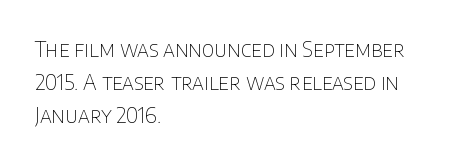
{"italic": "no", "bold": "no", "underline": "no", "align": "left", "line_spacing": "normal", "line_spacing_ratio": 1.58, "letter_spacing": "normal", "letter_spacing_em": 0.0, "glyph_px": 21}
